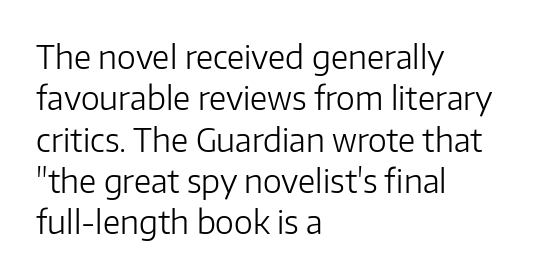
Q: Is the text bold? A: No.
Q: Is the text italic (slanted)? A: No, it is upright.
Q: Is the typeface a serif or a sans-serif typeface? A: Sans-serif.
Q: Is the text underlined? A: No.
Q: How is the paragraph aligned? A: Left-aligned.
Q: Is the spacing between letters normal or unusually wide? A: Normal.
Q: Is the spacing between lines tight, normal or loose? A: Normal.
Q: Width (condensed, normal, or wide)? A: Normal.
Q: Stroke contrast? A: Low.
Q: x-height? A: Medium.
Q: Monospaced? A: No.
